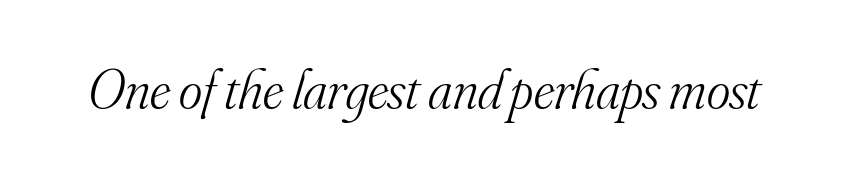
Rendered with sloped, italic letterforms. Unbolded letterforms with no extra heft. Note the varied advance widths — an 'i' is clearly narrower than an 'm'. The letters carry serifs — small finishing strokes at the ends of their stems.
